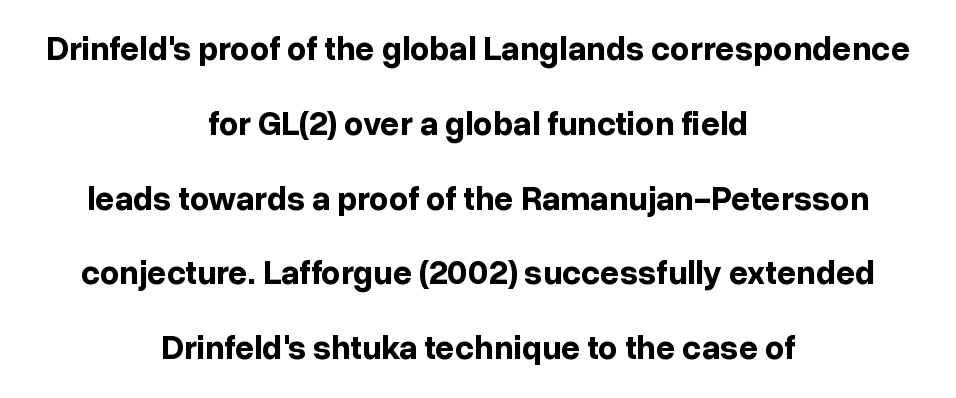
{"serif": "no", "italic": "no", "bold": "yes", "weight": "bold", "width": "normal", "stroke_contrast": "low", "x_height": "medium", "monospaced": "no", "underline": "no", "align": "center", "line_spacing": "loose", "line_spacing_ratio": 2.2, "letter_spacing": "normal", "letter_spacing_em": 0.0, "glyph_px": 34}
